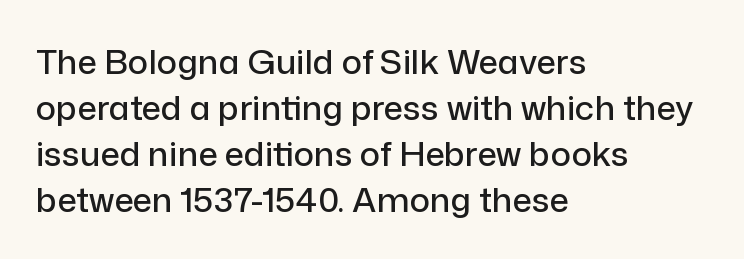
The space between consecutive lines is moderate. What kind of face is this? One without serifs — a sans. Every stem runs plumb, perpendicular to the baseline. Layout note: lines flush left. You could not count columns in this text — the font is proportionally spaced.
